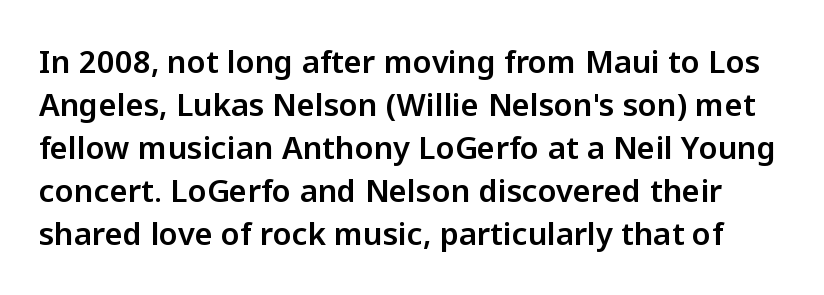
The rows are spaced the way most documents space them. Plain, unruled lines of type. Stroke terminals: plain, sans-serif. The type sits square on the baseline with zero lean. The letterforms sit shoulder to shoulder at normal distance.
